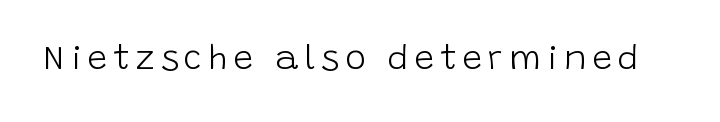
Check where the strokes stop: nothing finishes them off — pure sans. The letters look calm and open, with moderate or lighter stems. Rule under the text: the space is simply empty. This is roman type, the default non-slanted kind. Each letter keeps its own natural width here, so spacing adapts to shape.
